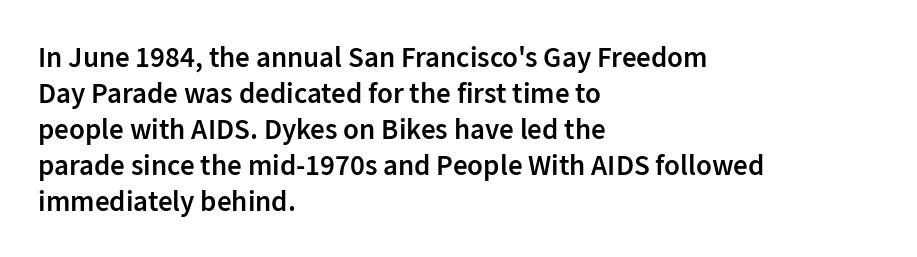
The image shows 29 px semibold sans-serif type, upright; set left-aligned, line spacing 1.24x, normal letter spacing, not underlined; low stroke contrast and a medium x-height.
